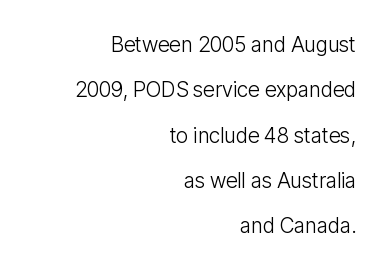
The image shows 21 px text type, upright; set right-aligned, loose line spacing (2.16x), normal letter spacing, not underlined.
